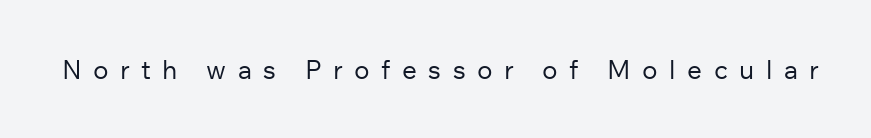
{"italic": "no", "bold": "no", "underline": "no", "letter_spacing": "wide", "letter_spacing_em": 0.44, "glyph_px": 26}
